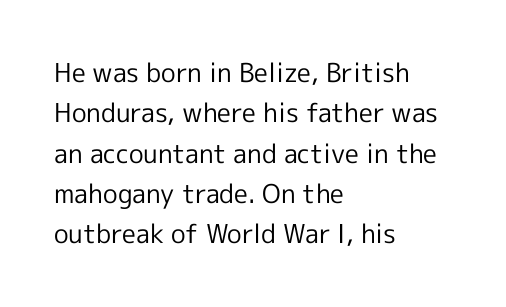
Q: Is the text bold? A: No.
Q: Is the text italic (slanted)? A: No, it is upright.
Q: Is the text underlined? A: No.
Q: How is the paragraph aligned? A: Left-aligned.
Q: Is the spacing between letters normal or unusually wide? A: Normal.
Q: Is the spacing between lines tight, normal or loose? A: Normal.
